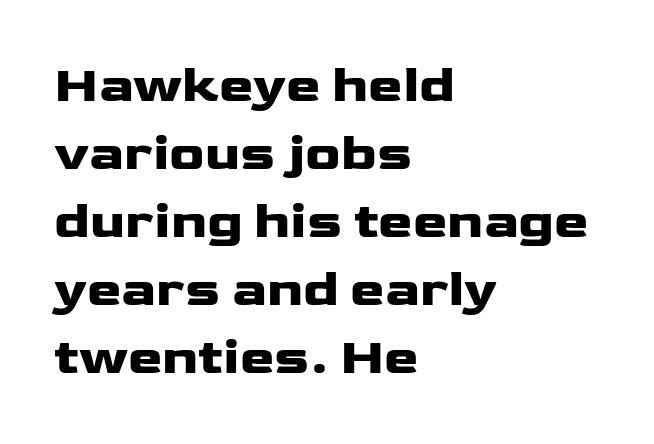
{"serif": "no", "italic": "no", "bold": "yes", "weight": "heavy", "width": "wide", "stroke_contrast": "low", "x_height": "medium", "monospaced": "no", "underline": "no", "align": "left", "line_spacing": "normal", "line_spacing_ratio": 1.31, "letter_spacing": "normal", "letter_spacing_em": 0.0, "glyph_px": 52}
